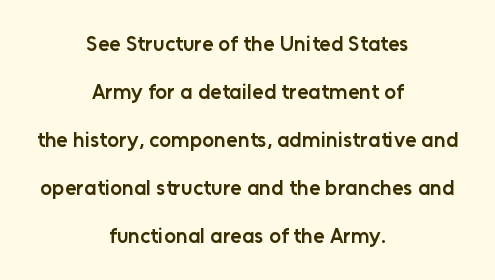
{"italic": "no", "bold": "semi", "underline": "no", "align": "center", "line_spacing": "loose", "line_spacing_ratio": 2.28, "letter_spacing": "normal", "letter_spacing_em": 0.0, "glyph_px": 21}
